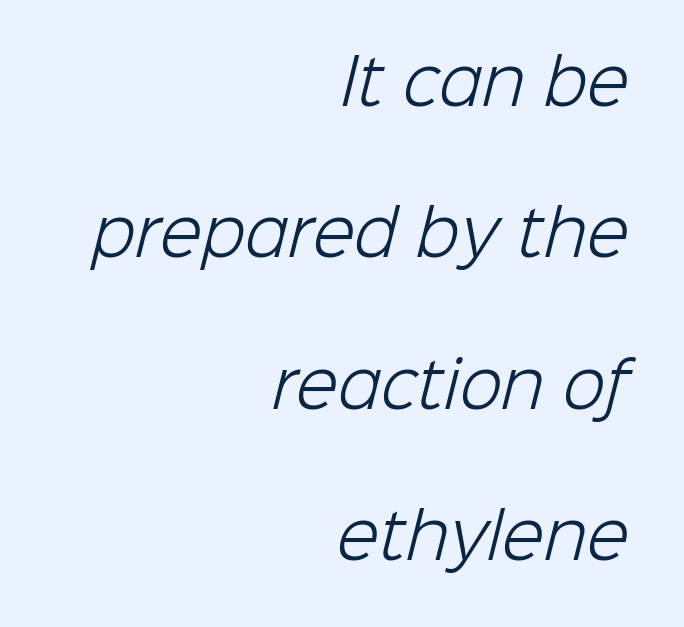
The image shows 62 px light sans-serif type; set right-aligned, loose line spacing (2.44x), normal letter spacing, not underlined; low stroke contrast and a medium x-height.
